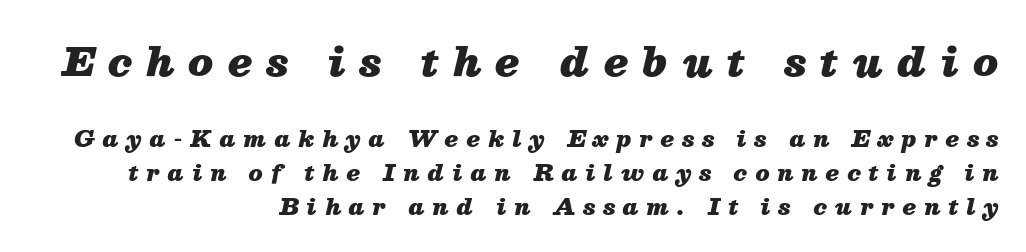
This sample has the flowing, uneven cadence of proportional lettering. The composition opens big and finishes small. Successive baselines arrive at the customary interval. Visually the block forms a straight wall on the right and a jagged coastline on the left. Descenders are the only things crossing below the line. Italic: yes, the glyphs are oblique.
